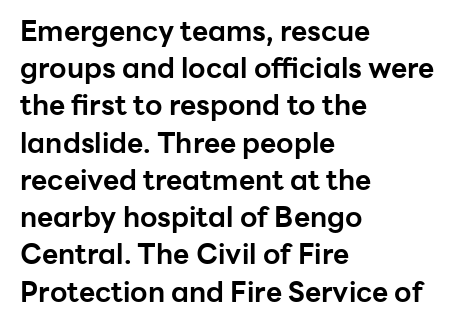
Q: Is the text bold? A: Yes.
Q: Is the text italic (slanted)? A: No, it is upright.
Q: Is the typeface a serif or a sans-serif typeface? A: Sans-serif.
Q: Is the text underlined? A: No.
Q: How is the paragraph aligned? A: Left-aligned.
Q: Is the spacing between letters normal or unusually wide? A: Normal.
Q: Is the spacing between lines tight, normal or loose? A: Normal.
Q: Width (condensed, normal, or wide)? A: Normal.
Q: Stroke contrast? A: Low.
Q: x-height? A: Medium.
Q: Monospaced? A: No.
